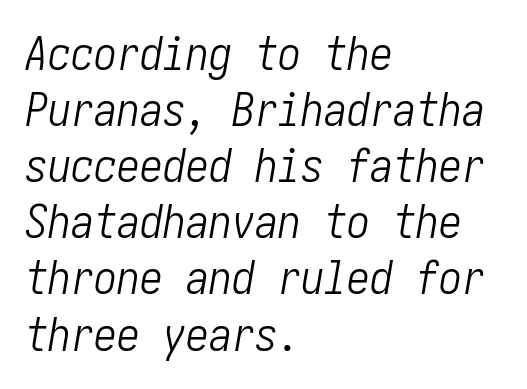
Q: Is the text bold? A: No.
Q: Is the text italic (slanted)? A: Yes, it leans right by about 10 degrees.
Q: Is the text underlined? A: No.
Q: How is the paragraph aligned? A: Left-aligned.
Q: Is the spacing between letters normal or unusually wide? A: Normal.
Q: Width (condensed, normal, or wide)? A: Condensed.
Q: Stroke contrast? A: Low.
Q: x-height? A: Medium.
